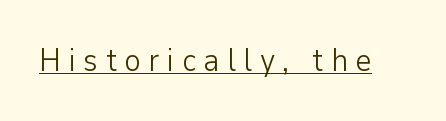
The image shows 31 px light sans-serif type, upright; set unusually wide letter spacing (+0.25 em), underlined; low stroke contrast and a medium x-height.
